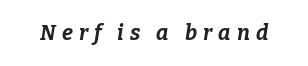
Rendered with sloped, italic letterforms. You'd pick this weight for a headline — it's a proper bold. How are the letters spaced? Widely, with obvious added tracking. The specimen omits any rule beneath the text block's lines.
